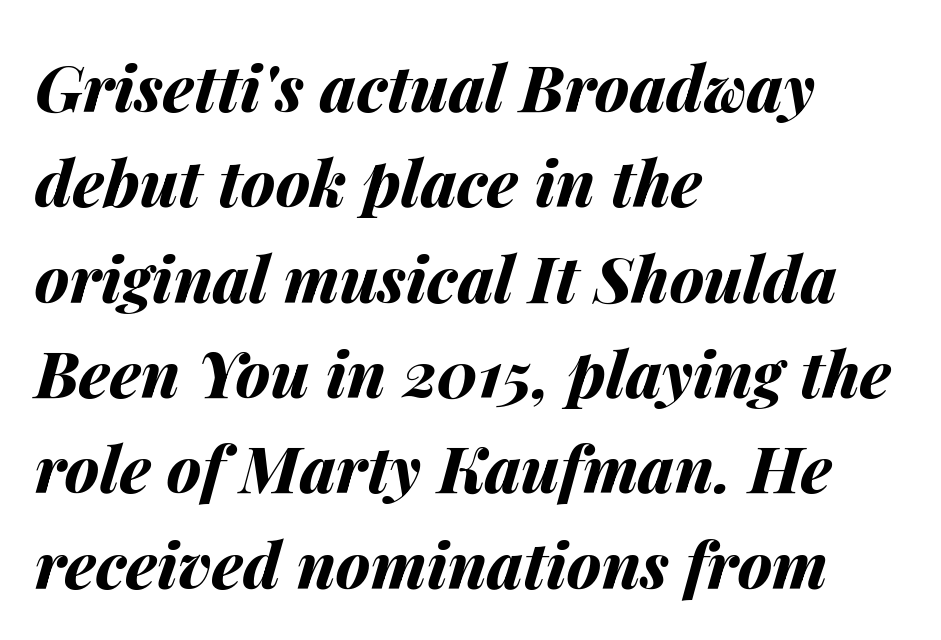
{"italic": "yes", "lean": "right", "slant_degrees": 14, "bold": "yes", "weight": "bold", "width": "normal", "stroke_contrast": "medium", "x_height": "medium", "monospaced": "no", "underline": "no", "align": "left", "line_spacing": "normal", "line_spacing_ratio": 1.49, "letter_spacing": "normal", "letter_spacing_em": 0.0, "glyph_px": 64}
